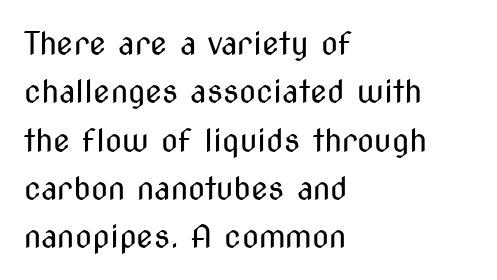
The letters look calm and open, with moderate or lighter stems. Reading down the column, the eye jumps a familiar distance to each next line. Visually the block forms a straight wall on the left and a jagged coastline on the right. The gaps between neighbouring characters are ordinary and unremarkable.
